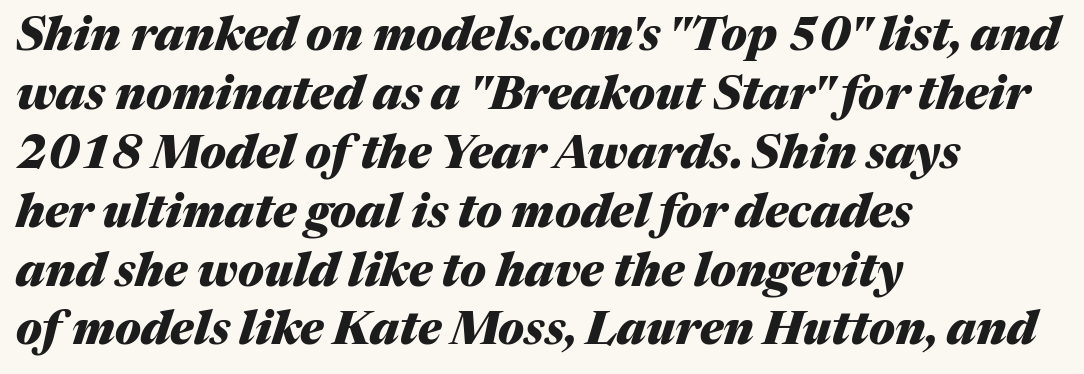
A typesetter would call this leading conventional body-copy spacing. In terms of weight, the rendering is a true, heavy bold. The tracking reads as untouched default to a designer's eye. Tall strokes in this sample are angled rather than plumb. Letters rest on an invisible, unmarked baseline.
